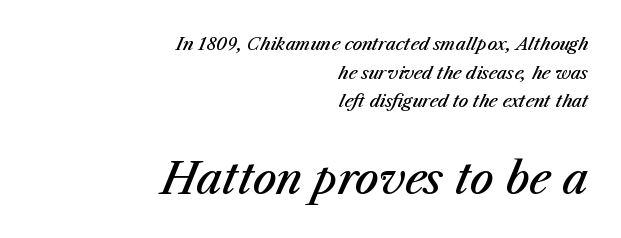
{"italic": "yes", "lean": "right", "slant_degrees": 23, "bold": "semi", "weight": "semibold", "width": "normal", "stroke_contrast": "medium", "x_height": "medium", "monospaced": "no", "underline": "no", "align": "right", "line_spacing": "normal", "line_spacing_ratio": 1.69, "letter_spacing": "normal", "letter_spacing_em": 0.0, "larger_block": "second", "size_ratio": 2.47, "glyph_px": 42}
